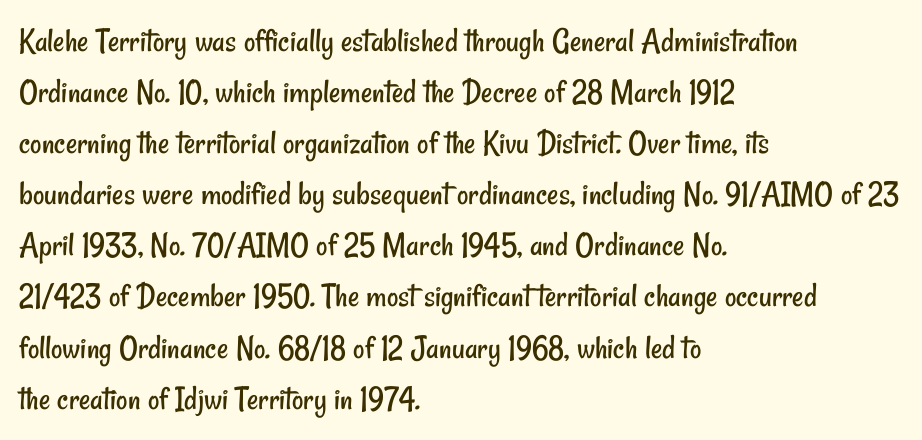
Q: Is the text bold? A: No.
Q: Is the typeface a serif or a sans-serif typeface? A: Sans-serif.
Q: Is the text underlined? A: No.
Q: How is the paragraph aligned? A: Left-aligned.
Q: Is the spacing between letters normal or unusually wide? A: Normal.
Q: Is the spacing between lines tight, normal or loose? A: Normal.
Q: Width (condensed, normal, or wide)? A: Condensed.
Q: Stroke contrast? A: Low.
Q: x-height? A: Small.
Q: Monospaced? A: No.
